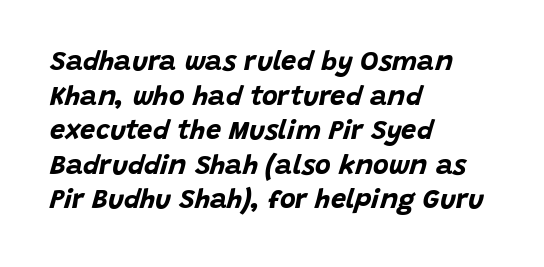
{"italic": "yes", "lean": "right", "slant_degrees": 15, "bold": "yes", "underline": "no", "align": "left", "line_spacing": "normal", "line_spacing_ratio": 1.28, "letter_spacing": "normal", "letter_spacing_em": 0.0, "glyph_px": 27}
